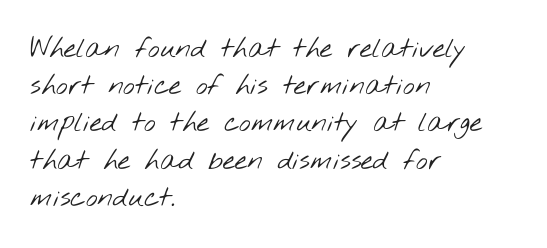
Q: Is the text bold? A: No.
Q: Is the typeface a serif or a sans-serif typeface? A: Sans-serif.
Q: Is the text underlined? A: No.
Q: How is the paragraph aligned? A: Left-aligned.
Q: Is the spacing between letters normal or unusually wide? A: Normal.
Q: Is the spacing between lines tight, normal or loose? A: Normal.
Q: Width (condensed, normal, or wide)? A: Wide.
Q: Stroke contrast? A: Low.
Q: x-height? A: Small.
Q: Monospaced? A: No.
